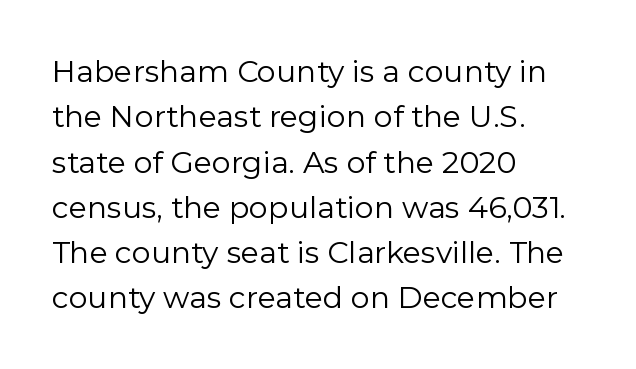
Q: Is the text bold? A: No.
Q: Is the text italic (slanted)? A: No, it is upright.
Q: Is the typeface a serif or a sans-serif typeface? A: Sans-serif.
Q: Is the text underlined? A: No.
Q: How is the paragraph aligned? A: Left-aligned.
Q: Is the spacing between letters normal or unusually wide? A: Normal.
Q: Is the spacing between lines tight, normal or loose? A: Normal.
Q: Width (condensed, normal, or wide)? A: Normal.
Q: Stroke contrast? A: Low.
Q: x-height? A: Medium.
Q: Monospaced? A: No.
